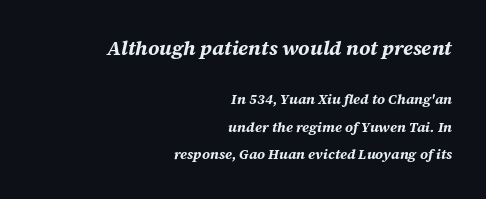
The image shows 20 px bold type, italic (leaning right); set right-aligned, loose line spacing (1.96x), normal letter spacing, not underlined; the first (top) block is 1.43x larger.
